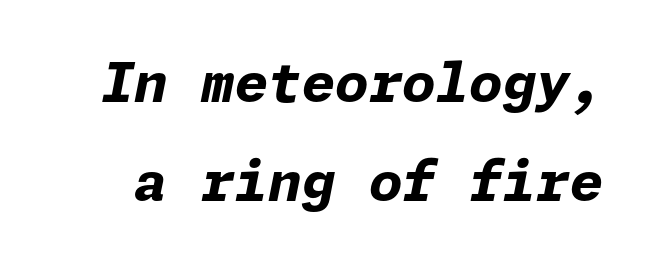
{"italic": "yes", "lean": "right", "slant_degrees": 11, "bold": "yes", "weight": "bold", "width": "normal", "stroke_contrast": "low", "x_height": "medium", "underline": "no", "line_spacing_ratio": 1.83, "letter_spacing": "normal", "letter_spacing_em": 0.0, "glyph_px": 54}
